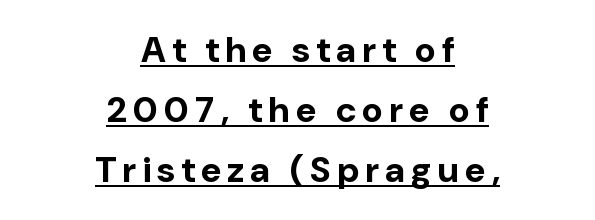
Designer's note — italics off, roman on. These lines stack symmetrically, like a column narrowing and widening about its center. Looks like regular typesetting: each glyph gets only the width it needs. This is underlined copy, the kind a proofreader might mark for attention.
